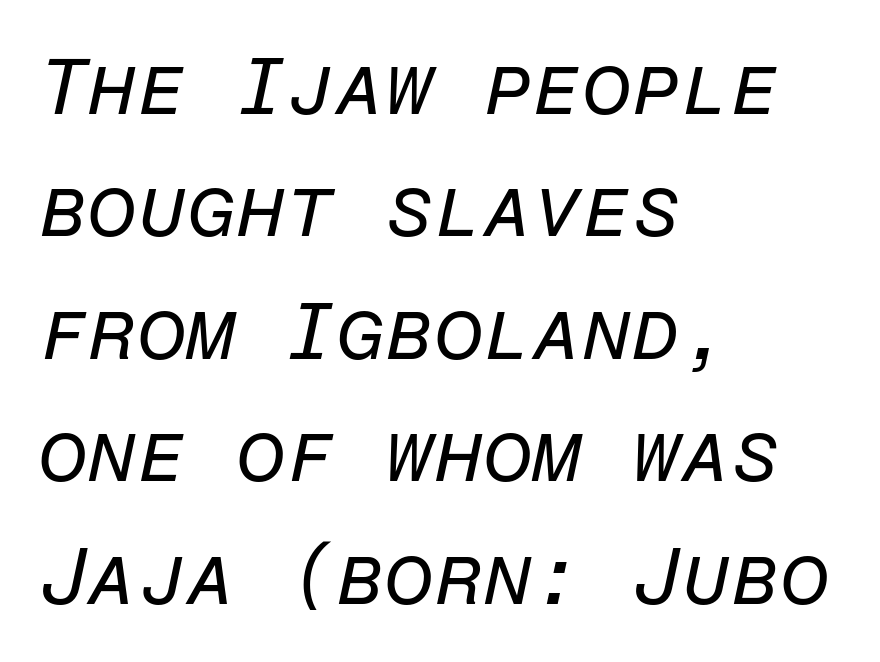
Q: Is the text bold? A: No.
Q: Is the text italic (slanted)? A: Yes, it leans right by about 12 degrees.
Q: Is the text underlined? A: No.
Q: How is the paragraph aligned? A: Left-aligned.
Q: Is the spacing between letters normal or unusually wide? A: Normal.
Q: Is the spacing between lines tight, normal or loose? A: Normal.
Q: Width (condensed, normal, or wide)? A: Normal.
Q: Stroke contrast? A: Low.
Q: x-height? A: Medium.
Q: Monospaced? A: Yes.
